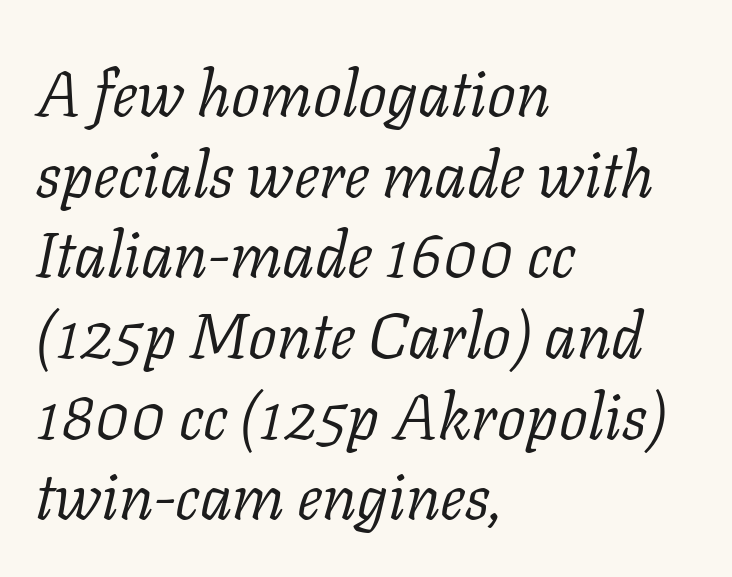
Q: Is the text bold? A: No.
Q: Is the text italic (slanted)? A: Yes, it leans right by about 11 degrees.
Q: Is the typeface a serif or a sans-serif typeface? A: Serif.
Q: Is the text underlined? A: No.
Q: How is the paragraph aligned? A: Left-aligned.
Q: Is the spacing between letters normal or unusually wide? A: Normal.
Q: Is the spacing between lines tight, normal or loose? A: Normal.
Q: Width (condensed, normal, or wide)? A: Normal.
Q: Stroke contrast? A: Low.
Q: x-height? A: Medium.
Q: Monospaced? A: No.
